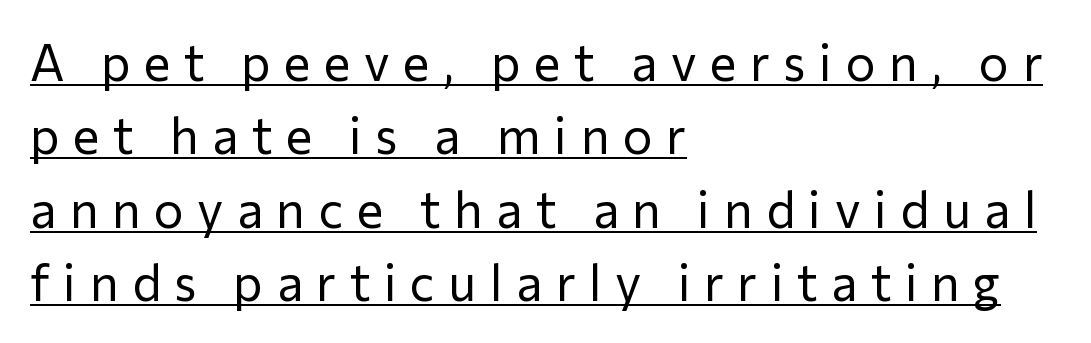
Stroke mass is kept to a normal reading level or below. Each letter keeps its own natural width here, so spacing adapts to shape. The letters are spread apart with noticeably loose tracking. The lettering holds an erect, upright posture throughout.
